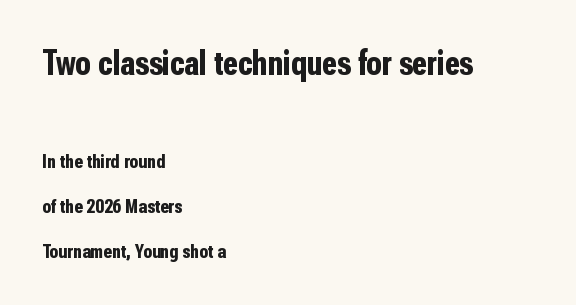
The image shows 35 px bold, condensed sans-serif type, upright; set left-aligned, loose line spacing (2.25x), normal letter spacing, not underlined; the first (top) block is 1.75x larger; low stroke contrast and a medium x-height.
